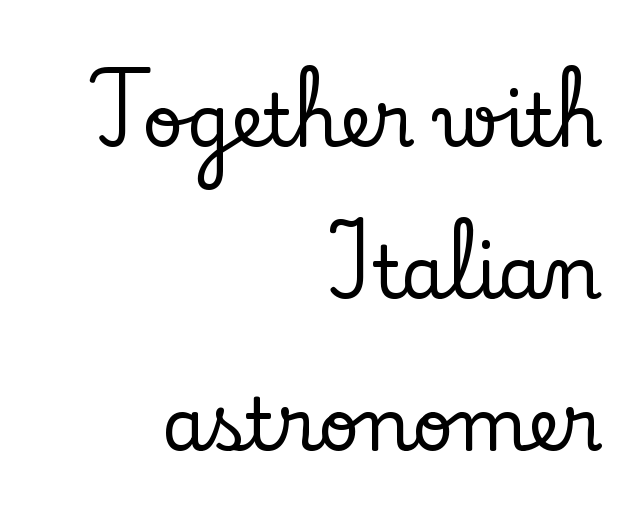
Designer's note — italics off, roman on. Proportional: the letters do not fall into vertical columns. The lines in this sample share a right terminus and differ only in where they begin. These lines are composed in type with serifs.
